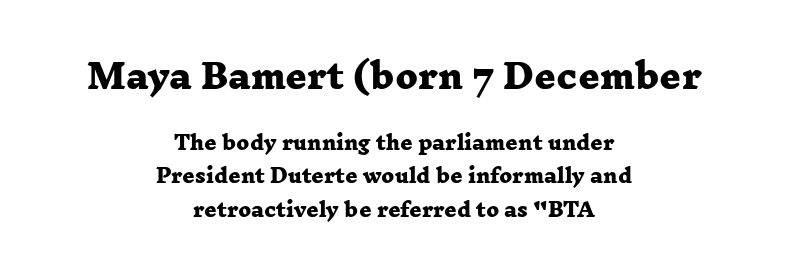
{"serif": "yes", "bold": "yes", "weight": "heavy", "width": "wide", "stroke_contrast": "low", "x_height": "medium", "monospaced": "no", "underline": "no", "align": "center", "line_spacing_ratio": 1.77, "letter_spacing": "normal", "letter_spacing_em": 0.0, "larger_block": "first", "size_ratio": 1.74, "glyph_px": 33}
